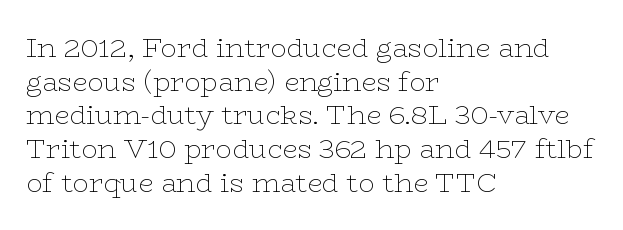
The image shows 27 px text type, upright; set left-aligned, normal line spacing (1.25x), normal letter spacing, not underlined.
